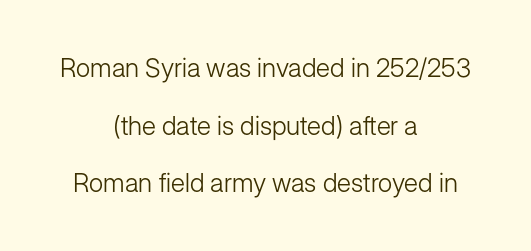
The image shows 26 px text type, upright; set centered, loose line spacing (2.22x), normal letter spacing, not underlined.
